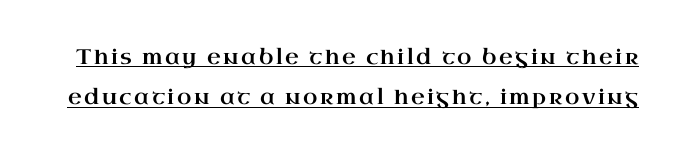
The image shows 21 px text type, upright; set loose line spacing (1.92x), underlined.
